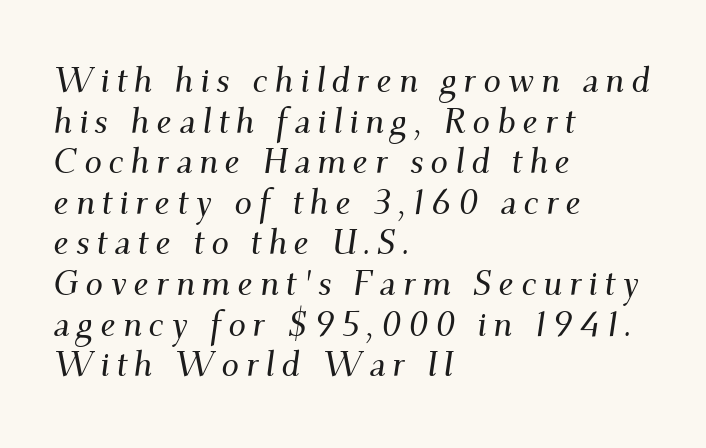
The image shows 35 px serif type, italic (leaning right); set left-aligned, line spacing 1.16x, not underlined; medium stroke contrast and a small x-height.
